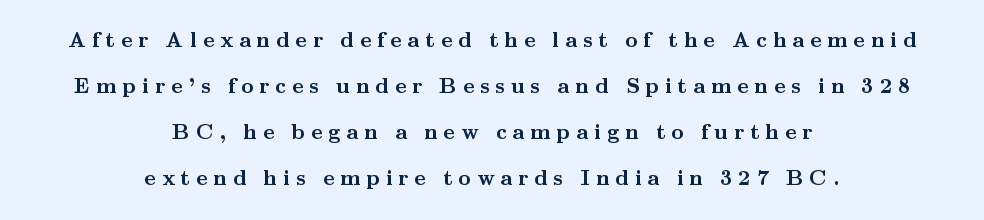
The image shows 21 px bold type, upright; set centered, loose line spacing (2.19x), unusually wide letter spacing (+0.29 em), not underlined.
